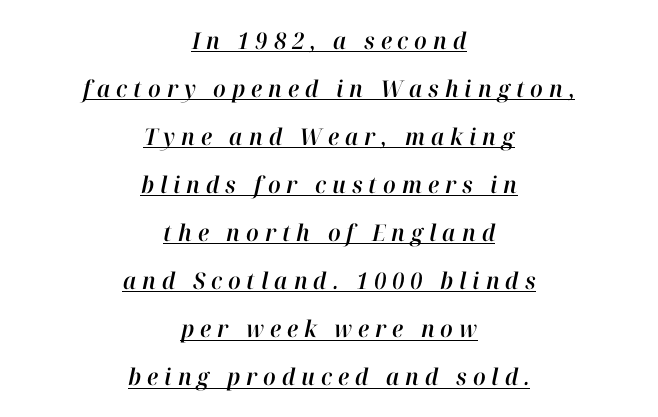
{"italic": "yes", "lean": "right", "slant_degrees": 12, "underline": "yes", "align": "center", "line_spacing": "loose", "line_spacing_ratio": 2.09, "letter_spacing": "wide", "letter_spacing_em": 0.26, "glyph_px": 23}
